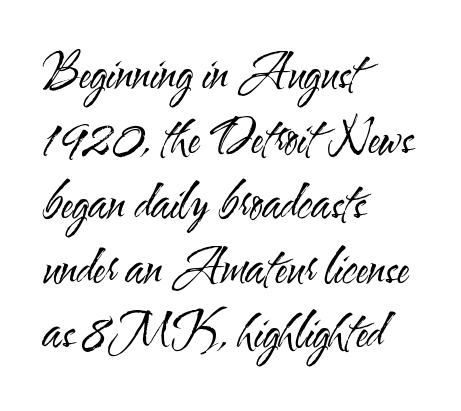
The string is rendered with underlining switched off. The type family on display is of the sans-serif kind. Stems and bowls with no extra thickness — not bold. Regarding leading, the lines here are spaced in the standard way. The rendering keeps characters at their native spacing.
